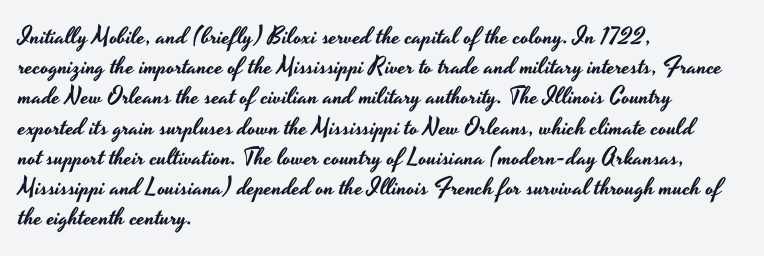
Q: Is the text italic (slanted)? A: Yes.
Q: Is the text underlined? A: No.
Q: How is the paragraph aligned? A: Left-aligned.
Q: Is the spacing between letters normal or unusually wide? A: Normal.
Q: Is the spacing between lines tight, normal or loose? A: Normal.
